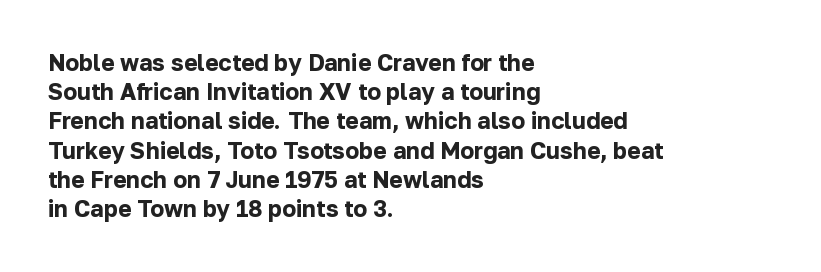
Q: Is the text bold? A: Yes.
Q: Is the text italic (slanted)? A: No, it is upright.
Q: Is the text underlined? A: No.
Q: How is the paragraph aligned? A: Left-aligned.
Q: Is the spacing between letters normal or unusually wide? A: Normal.
Q: Is the spacing between lines tight, normal or loose? A: Normal.
